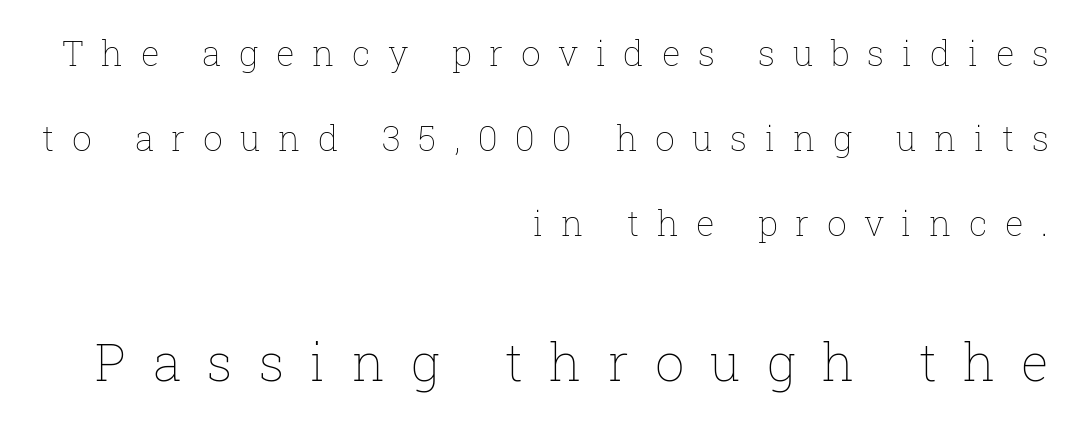
The image shows 52 px thin type, upright; set right-aligned, loose line spacing (2.43x), unusually wide letter spacing (+0.5 em), not underlined; the second (bottom) block is 1.49x larger; low stroke contrast and a medium x-height.
